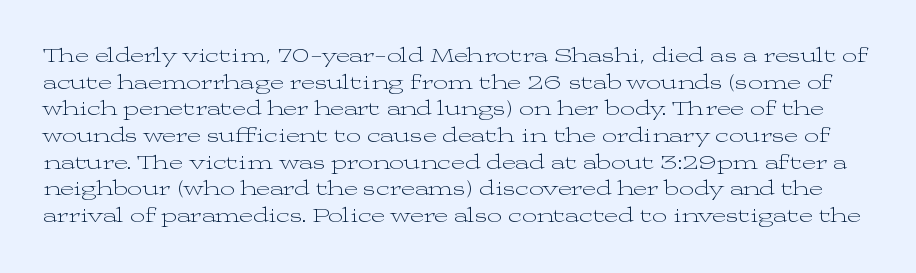
No heavy texture on the line: the type isn't bold. Just letters on the line, the space beneath them empty. The letterforms sit shoulder to shoulder at normal distance. The letters stand upright; this is a roman face. Compared with typical paragraphs, the rows here are spaced about the same.
